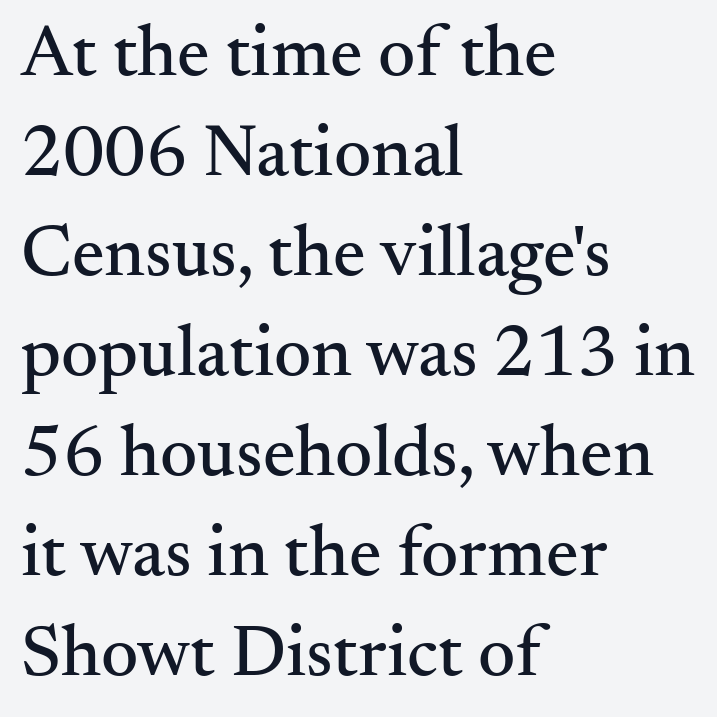
The image shows 73 px serif type, upright; set left-aligned, normal line spacing (1.37x), normal letter spacing, not underlined; medium stroke contrast and a small x-height.
